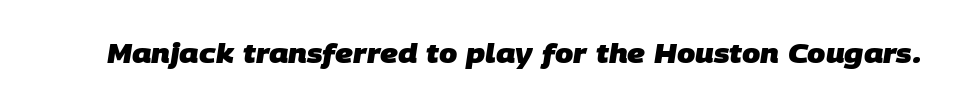
Set as a true bold cut, around the 700 mark. No word sits above an underline. Nothing unusual about the tracking: characters are spaced as the font intends.
